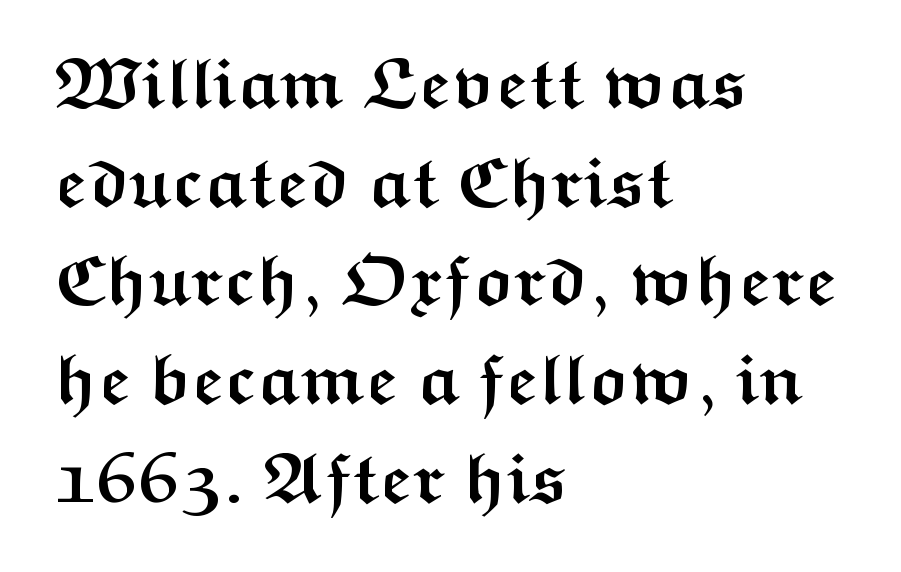
The image shows 71 px semibold, wide sans-serif type, upright; set left-aligned, normal line spacing (1.39x), normal letter spacing, not underlined; medium stroke contrast and a medium x-height.
